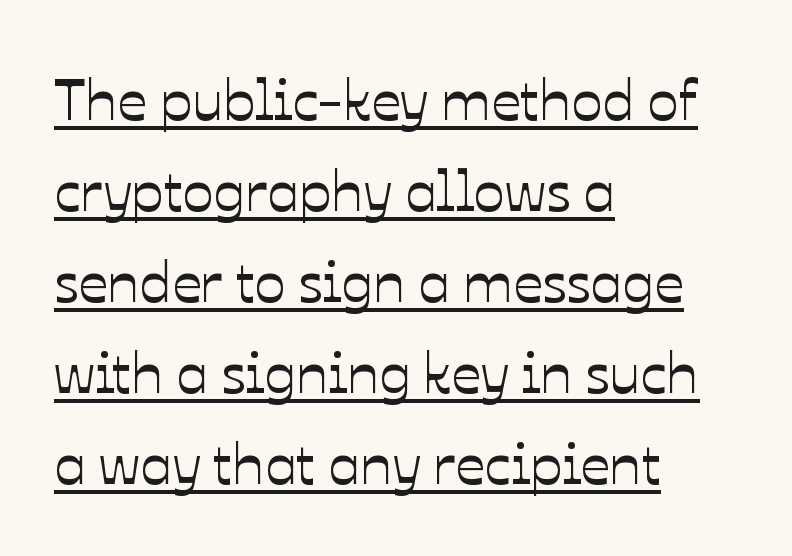
The image shows 58 px text type, upright; set left-aligned, normal line spacing (1.57x), normal letter spacing, underlined; low stroke contrast and a medium x-height.
